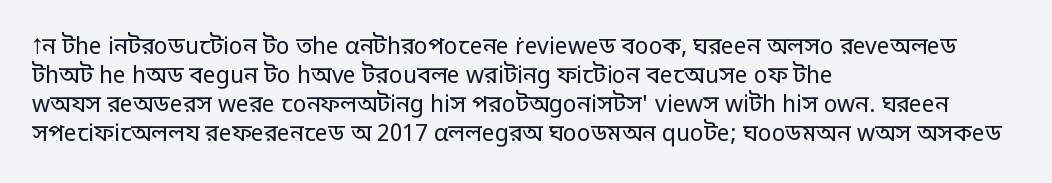
Q: Is the text bold? A: No.
Q: Is the text italic (slanted)? A: No, it is upright.
Q: Is the text underlined? A: No.
Q: How is the paragraph aligned? A: Left-aligned.
Q: Is the spacing between letters normal or unusually wide? A: Normal.
Q: Is the spacing between lines tight, normal or loose? A: Normal.
